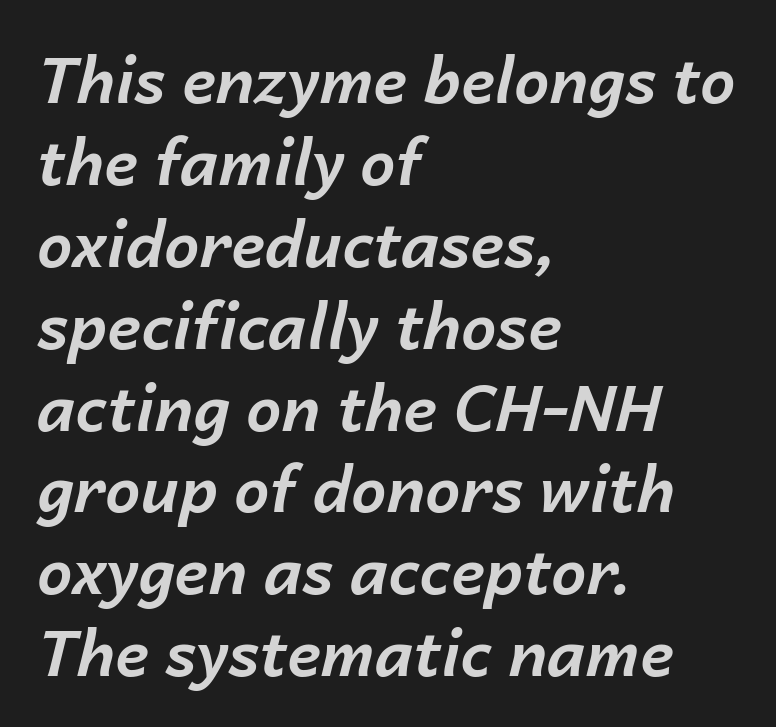
Q: Is the text bold? A: Yes.
Q: Is the text italic (slanted)? A: Yes, it leans right by about 14 degrees.
Q: Is the text underlined? A: No.
Q: How is the paragraph aligned? A: Left-aligned.
Q: Is the spacing between letters normal or unusually wide? A: Normal.
Q: Is the spacing between lines tight, normal or loose? A: Normal.
Q: Width (condensed, normal, or wide)? A: Normal.
Q: Stroke contrast? A: Low.
Q: x-height? A: Medium.
Q: Monospaced? A: No.
